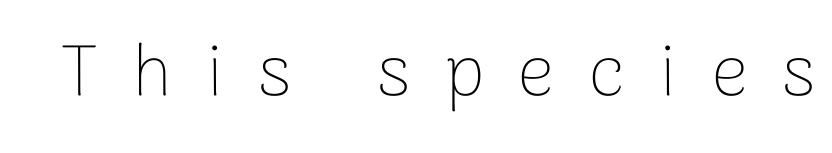
Q: Is the text bold? A: No.
Q: Is the text italic (slanted)? A: No, it is upright.
Q: Is the typeface a serif or a sans-serif typeface? A: Sans-serif.
Q: Is the text underlined? A: No.
Q: Is the spacing between letters normal or unusually wide? A: Unusually wide.
Q: Width (condensed, normal, or wide)? A: Normal.
Q: Stroke contrast? A: Low.
Q: x-height? A: Medium.
Q: Monospaced? A: No.
